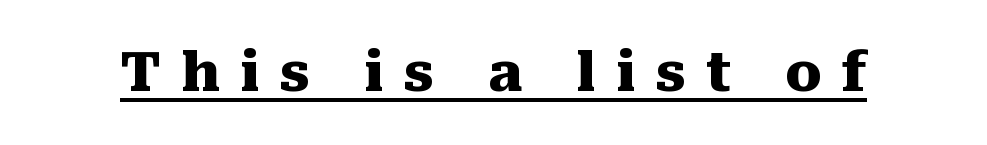
Q: Is the text bold? A: Yes.
Q: Is the text italic (slanted)? A: No, it is upright.
Q: Is the typeface a serif or a sans-serif typeface? A: Serif.
Q: Is the text underlined? A: Yes.
Q: Is the spacing between letters normal or unusually wide? A: Unusually wide.
Q: Width (condensed, normal, or wide)? A: Normal.
Q: Stroke contrast? A: Medium.
Q: x-height? A: Medium.
Q: Monospaced? A: No.
